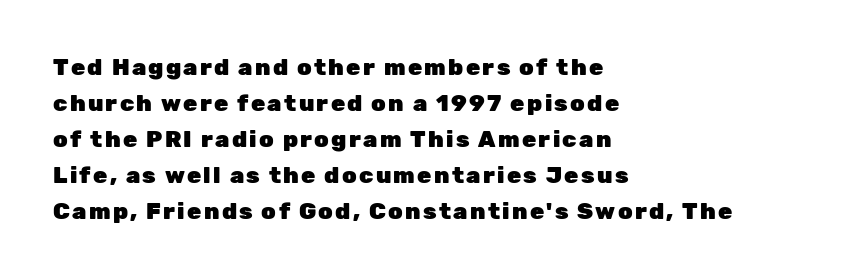
Check the space under the baseline: it is left empty. Layout note: lines flush left. These lines sit exactly where default settings would place them. The face used here has the dense, thick strokes of a bold.
